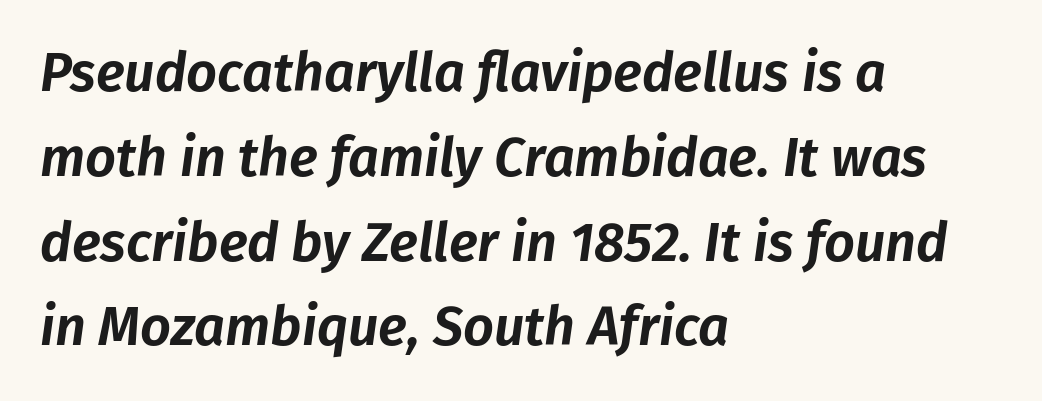
{"italic": "yes", "lean": "right", "slant_degrees": 8, "width": "normal", "stroke_contrast": "low", "x_height": "medium", "monospaced": "no", "underline": "no", "align": "left", "line_spacing": "normal", "line_spacing_ratio": 1.57, "letter_spacing": "normal", "letter_spacing_em": 0.0, "glyph_px": 54}
